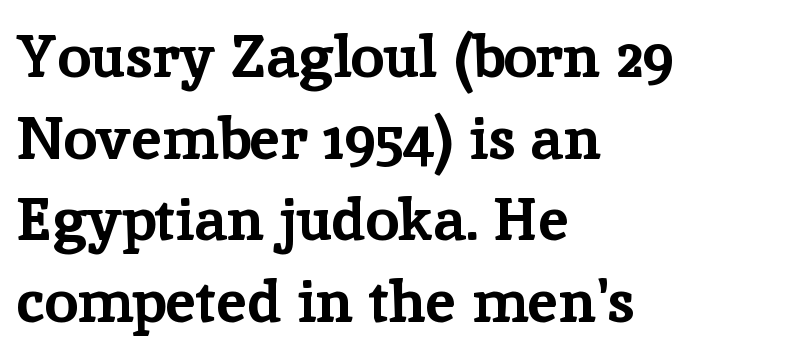
The image shows 60 px bold serif type, upright; set left-aligned, normal line spacing (1.36x), normal letter spacing, not underlined; low stroke contrast and a medium x-height.
